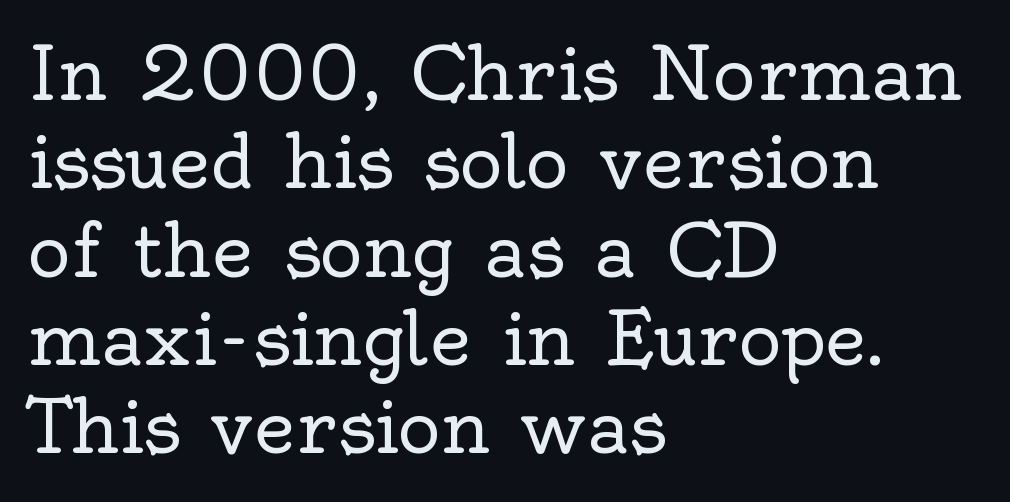
Check where the strokes stop: tiny serifs finish them off. Words float on clear page, feet unadorned. You could call the tracking neutral — neither tight nor loose. These lines were composed using upright roman letters.
